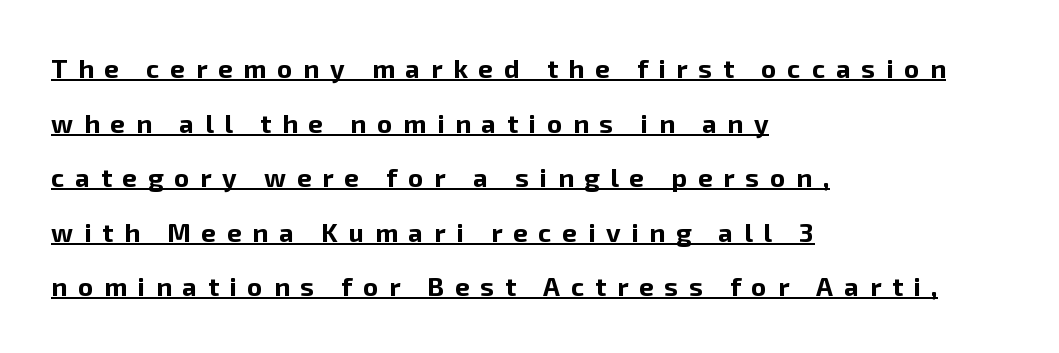
The image shows 26 px bold type, upright; set left-aligned, loose line spacing (2.1x), unusually wide letter spacing (+0.42 em), underlined.
